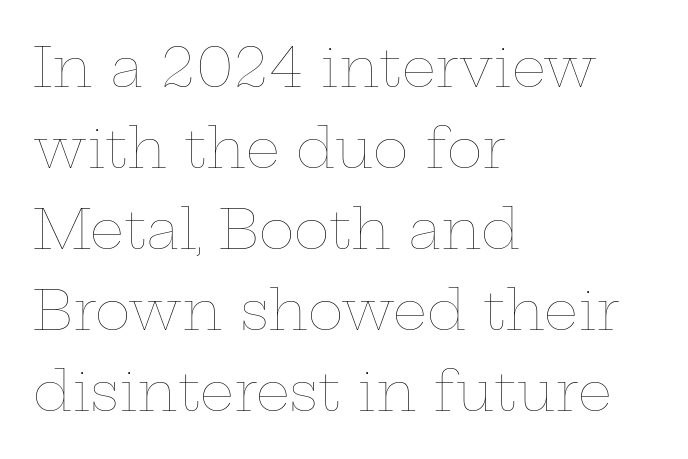
{"italic": "no", "bold": "no", "weight": "thin", "width": "wide", "stroke_contrast": "low", "x_height": "medium", "monospaced": "no", "underline": "no", "align": "left", "line_spacing": "normal", "line_spacing_ratio": 1.5, "letter_spacing": "normal", "letter_spacing_em": 0.0, "glyph_px": 54}
